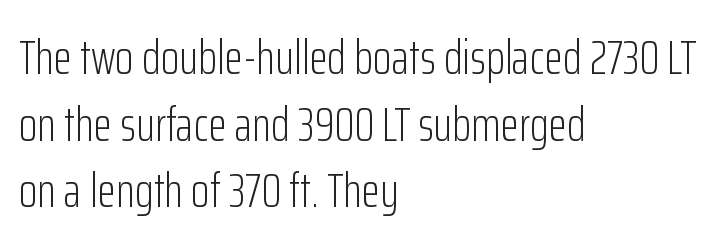
The image shows 48 px light, condensed sans-serif type, upright; set left-aligned, normal line spacing (1.39x), normal letter spacing, not underlined; low stroke contrast and a medium x-height.
